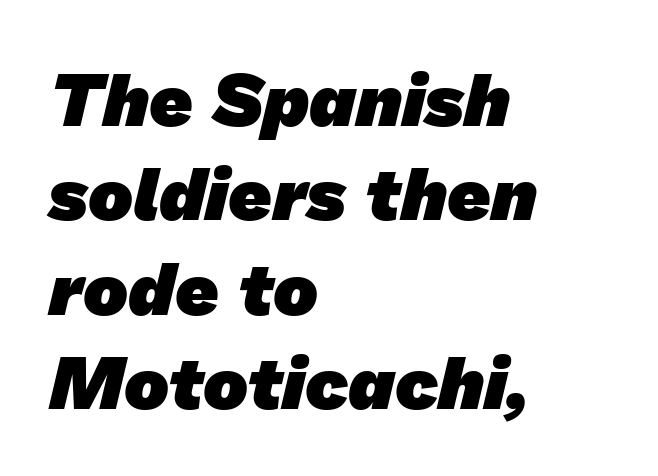
The letters advance in unequal steps, a hallmark of proportional type. Is the letter spacing exaggerated? No — it looks like the ordinary default. The text was rendered using a sans face with plain stroke endings. This rendering uses left alignment, leaving the right contour irregular. This sample keeps an unexceptional amount of space between lines. Does the weight exceed regular? Yes, all the way to bold.
